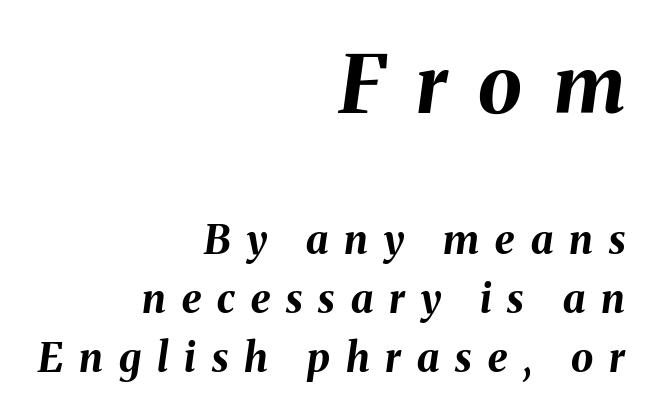
The face used here appears at its bigger size in the upper chunk. These lines are rendered in a variable-pitch font. Look at the tracking — it's clearly loosened, letters drifting apart. Teacher's note: observe the even right margin — that is flush-right alignment. Check the space under the baseline: it is left empty.
